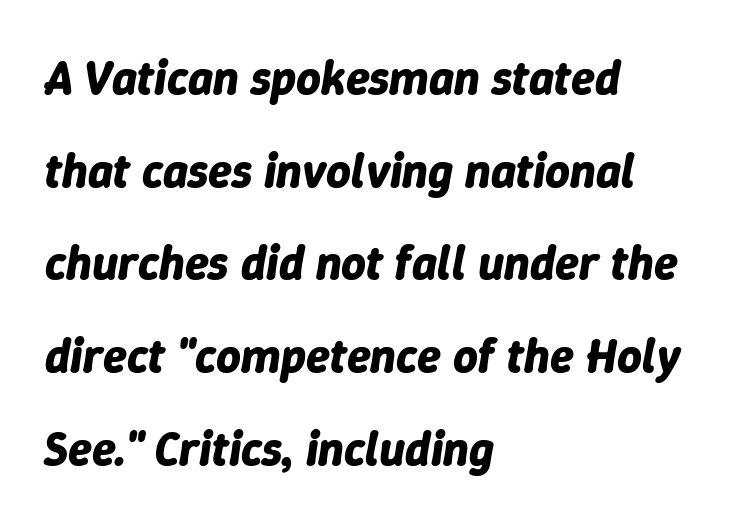
The image shows 48 px bold type, italic (leaning right); set left-aligned, loose line spacing (1.93x), normal letter spacing, not underlined; low stroke contrast and a medium x-height.
